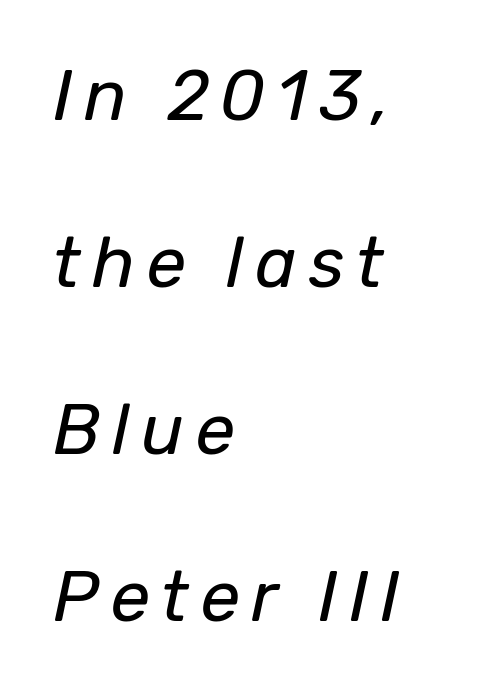
Q: Is the text bold? A: No.
Q: Is the text italic (slanted)? A: Yes, it leans right by about 12 degrees.
Q: Is the text underlined? A: No.
Q: How is the paragraph aligned? A: Left-aligned.
Q: Is the spacing between lines tight, normal or loose? A: Loose.
Q: Width (condensed, normal, or wide)? A: Normal.
Q: Stroke contrast? A: Low.
Q: x-height? A: Medium.
Q: Monospaced? A: No.
